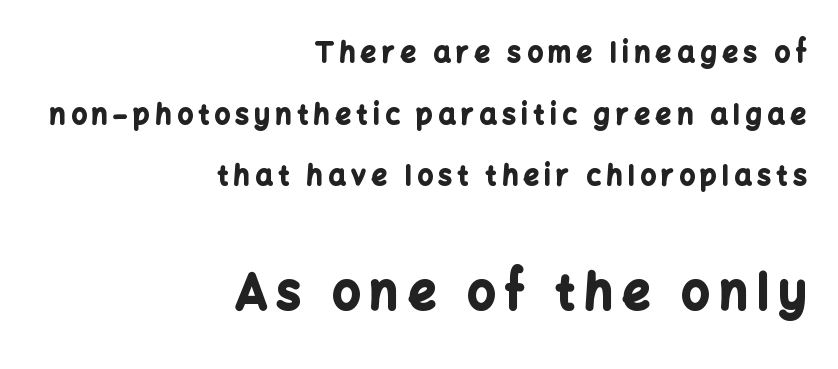
Whoever set this made the second block the dominant, larger element. To sum up the face: it is a sans, with no serifs. Heavy-handed strokes throughout: this text is bold. The strip under each line holds only bare page. The compositor pushed each line to the right boundary. Airy leading.
